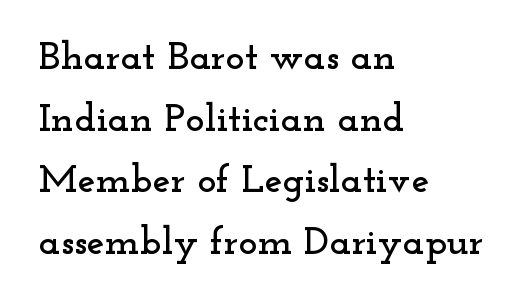
Q: Is the text italic (slanted)? A: No, it is upright.
Q: Is the typeface a serif or a sans-serif typeface? A: Serif.
Q: Is the text underlined? A: No.
Q: How is the paragraph aligned? A: Left-aligned.
Q: Is the spacing between letters normal or unusually wide? A: Normal.
Q: Is the spacing between lines tight, normal or loose? A: Normal.
Q: Width (condensed, normal, or wide)? A: Wide.
Q: Stroke contrast? A: Low.
Q: x-height? A: Small.
Q: Monospaced? A: No.
